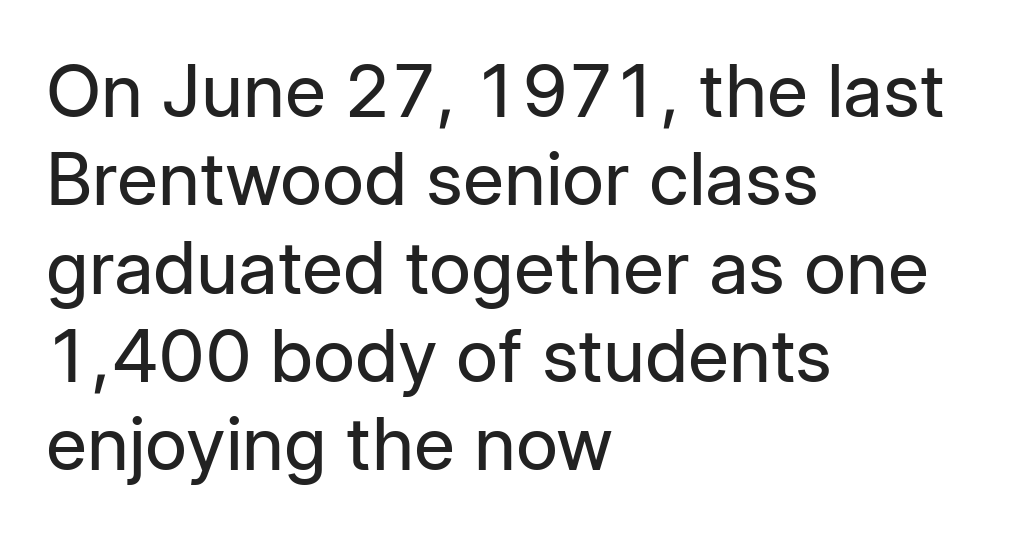
In terms of letterspacing, this is plain default setting. The compositor pushed each line to the left boundary. Here the designer chose a conventional face with non-uniform glyph widths. You can tell from the bare stems that sans-serif type was used. Does the lettering tilt? It doesn't — this is upright. Unmarked baselines from the first word to the last.
